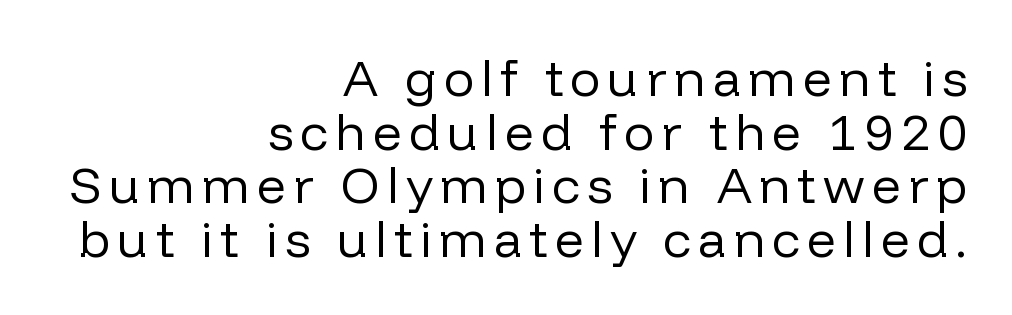
Right-aligned paragraph, ragged on the left. This sample uses an upright cut, with every glyph sitting square on the baseline. Is this a heavy cut? Hardly; it is regular or lighter. Is this a fixed-width face? No — the glyphs have proportional, varying widths. A typesetter would call this leading minimal, almost set solid.
